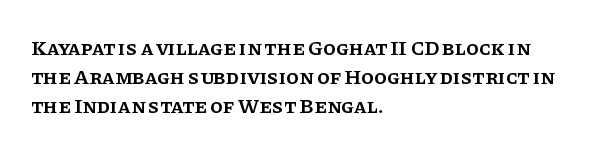
{"italic": "no", "bold": "semi", "underline": "no", "align": "left", "line_spacing": "normal", "line_spacing_ratio": 1.38, "letter_spacing": "normal", "letter_spacing_em": 0.0, "glyph_px": 21}
